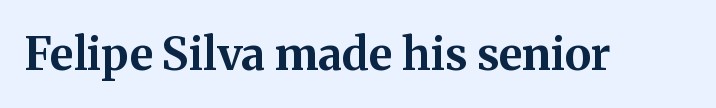
Q: Is the text bold? A: Yes.
Q: Is the text italic (slanted)? A: No, it is upright.
Q: Is the typeface a serif or a sans-serif typeface? A: Serif.
Q: Is the text underlined? A: No.
Q: Is the spacing between letters normal or unusually wide? A: Normal.
Q: Width (condensed, normal, or wide)? A: Normal.
Q: Stroke contrast? A: Medium.
Q: x-height? A: Medium.
Q: Monospaced? A: No.
